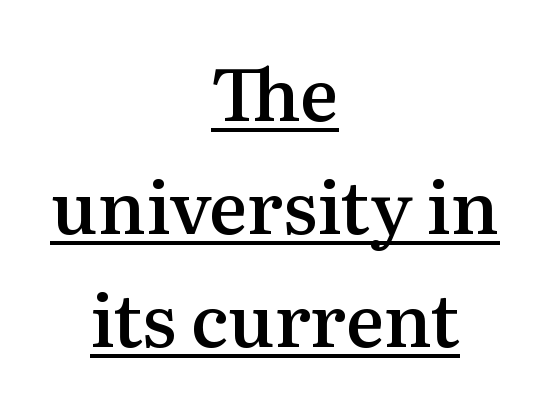
The line texture is even and compact thanks to regular tracking. Unlike italic type, these characters show no tilt at all. Spacing verdict: proportional, widths tailored to each character. Does the leading feel generous? No, just average.
